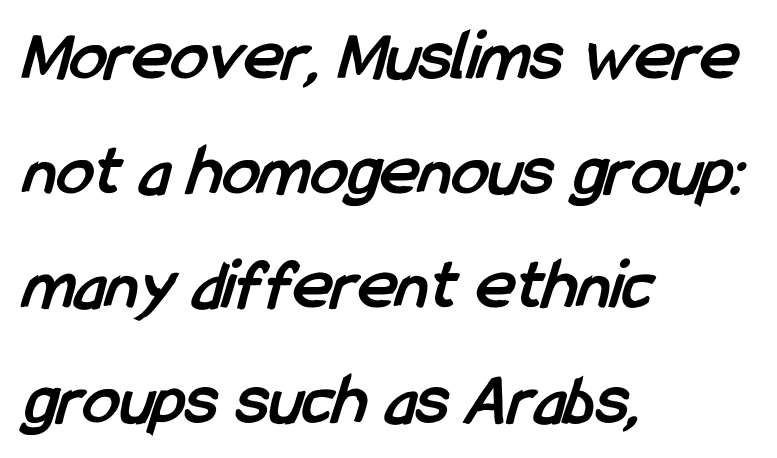
Q: Is the text bold? A: Yes.
Q: Is the typeface a serif or a sans-serif typeface? A: Sans-serif.
Q: Is the text underlined? A: No.
Q: How is the paragraph aligned? A: Left-aligned.
Q: Is the spacing between letters normal or unusually wide? A: Normal.
Q: Is the spacing between lines tight, normal or loose? A: Normal.
Q: Width (condensed, normal, or wide)? A: Condensed.
Q: Stroke contrast? A: Low.
Q: x-height? A: Medium.
Q: Monospaced? A: No.
